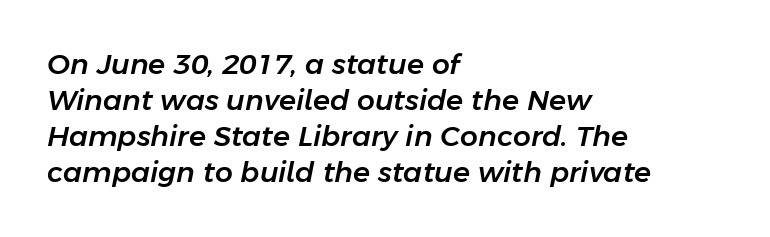
Is the block centered? No — it sits flush against the left margin. Compared with typical paragraphs, the rows here are spaced about the same. You could not count columns in this text — the font is proportionally spaced. Notice how the stems are inclined rather than vertical — that's the hallmark of italics. The gap between lines stays unmarked. The rendering keeps characters at their native spacing.
